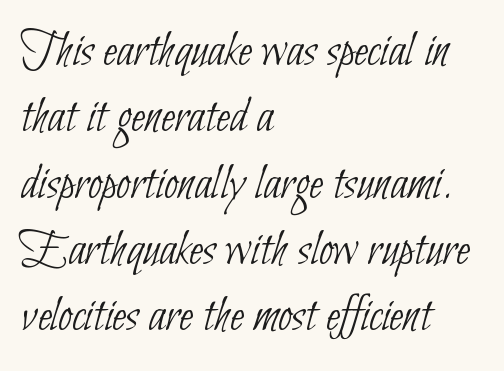
{"serif": "no", "bold": "no", "weight": "thin", "width": "condensed", "stroke_contrast": "low", "x_height": "small", "monospaced": "no", "underline": "no", "align": "left", "line_spacing": "normal", "line_spacing_ratio": 1.3, "letter_spacing": "normal", "letter_spacing_em": 0.0, "glyph_px": 51}
